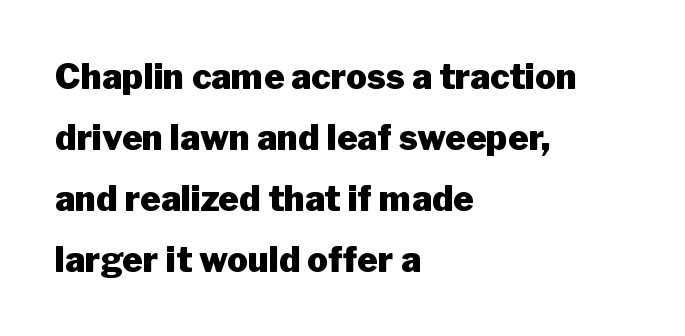
In terms of letterspacing, this is plain default setting. Do the letters lean? They stand straight. These lines are rendered in a variable-pitch font. Line beginnings align vertically; line endings do not.
